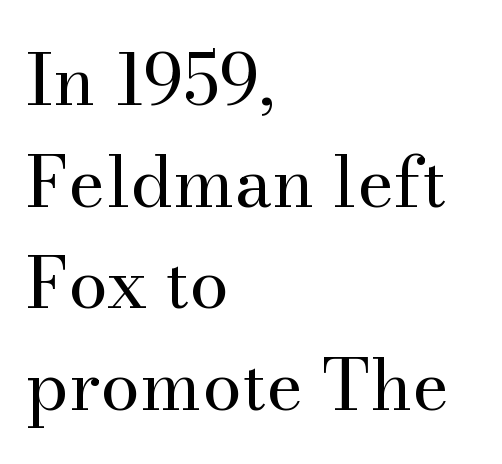
The type sits square on the baseline with zero lean. Short note: letters normally spaced. The setting favours the left margin, as ordinary paragraphs usually do. These lines sit exactly where default settings would place them.
